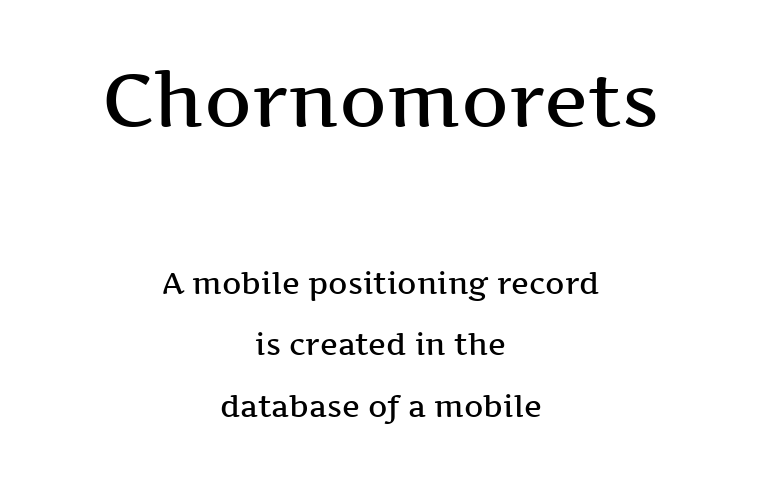
Q: Is the text bold? A: Semi-bold.
Q: Is the text italic (slanted)? A: No, it is upright.
Q: Is the typeface a serif or a sans-serif typeface? A: Serif.
Q: Is the text underlined? A: No.
Q: How is the paragraph aligned? A: Centered.
Q: Is the spacing between letters normal or unusually wide? A: Normal.
Q: Is the spacing between lines tight, normal or loose? A: Loose.
Q: Which block of text is set in a larger size, the first (top) or the second (bottom)? A: The first (top) one.
Q: Width (condensed, normal, or wide)? A: Wide.
Q: Stroke contrast? A: Medium.
Q: x-height? A: Medium.
Q: Monospaced? A: No.
